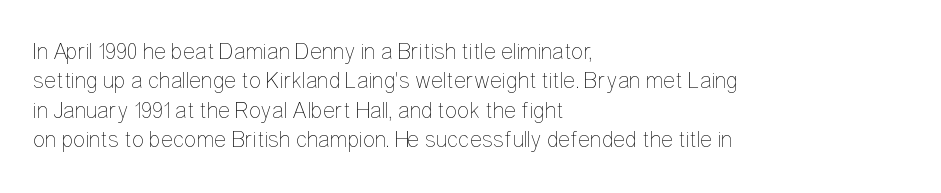
Q: Is the text bold? A: No.
Q: Is the text italic (slanted)? A: No, it is upright.
Q: Is the text underlined? A: No.
Q: How is the paragraph aligned? A: Left-aligned.
Q: Is the spacing between letters normal or unusually wide? A: Normal.
Q: Is the spacing between lines tight, normal or loose? A: Normal.
